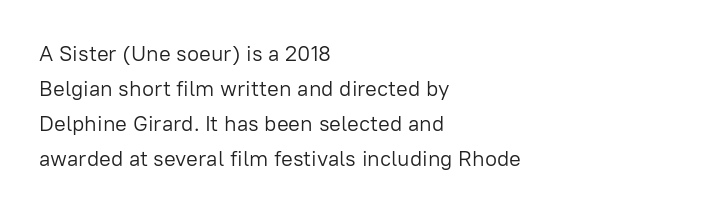
{"italic": "no", "bold": "no", "underline": "no", "align": "left", "line_spacing": "normal", "line_spacing_ratio": 1.59, "letter_spacing": "normal", "letter_spacing_em": 0.0, "glyph_px": 22}
